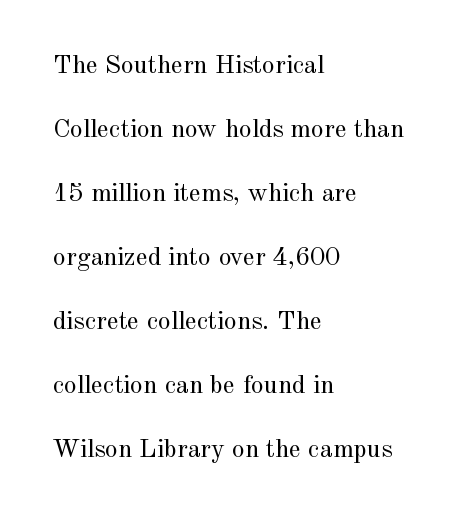
The lines are spread far apart with generous leading. The horizontal fit of the characters is conventional and even. Descender tails drop into unmarked territory. Which margin do the lines hug? The left one — the right edge is uneven. Ordinary non-slanted type is in use. Counters stay open thanks to moderate or lighter strokes.
